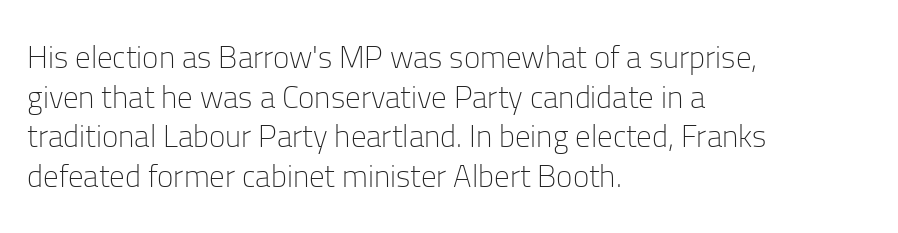
The image shows 31 px light sans-serif type, upright; set left-aligned, normal line spacing (1.28x), normal letter spacing, not underlined; low stroke contrast and a medium x-height.
